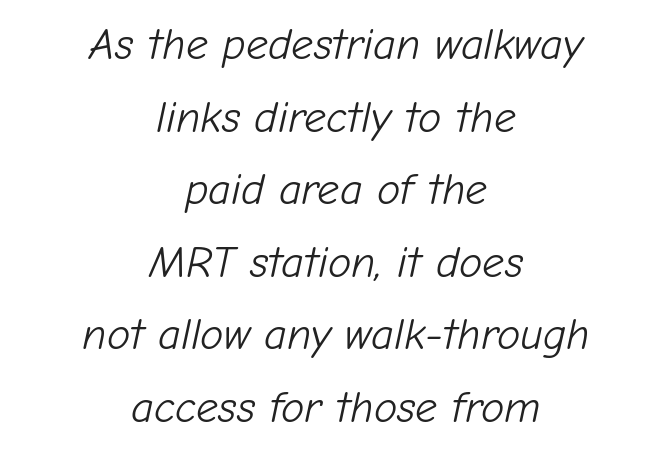
Q: Is the text bold? A: No.
Q: Is the text italic (slanted)? A: Yes, it leans right by about 12 degrees.
Q: Is the text underlined? A: No.
Q: How is the paragraph aligned? A: Centered.
Q: Is the spacing between letters normal or unusually wide? A: Normal.
Q: Is the spacing between lines tight, normal or loose? A: Normal.
Q: Width (condensed, normal, or wide)? A: Normal.
Q: Stroke contrast? A: Low.
Q: x-height? A: Medium.
Q: Monospaced? A: No.
